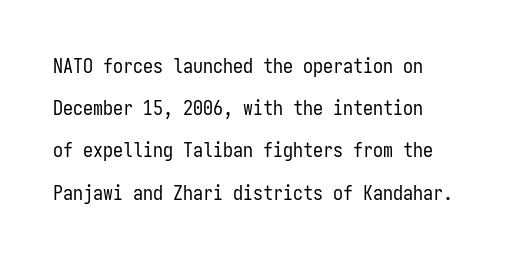
Left-aligned paragraph, ragged on the right. A light-to-regular cut is what we see here. Nobody drew a line under any word here. Airy leading. Notice how the stems are strictly vertical — no italics here.
